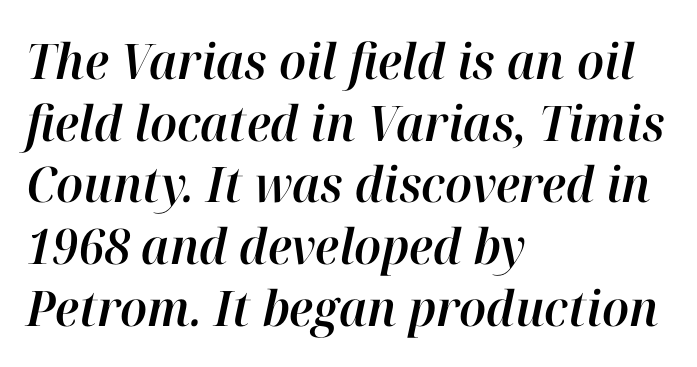
{"italic": "yes", "lean": "right", "slant_degrees": 12, "width": "normal", "stroke_contrast": "high", "x_height": "medium", "monospaced": "no", "underline": "no", "align": "left", "line_spacing": "normal", "line_spacing_ratio": 1.26, "letter_spacing": "normal", "letter_spacing_em": 0.0, "glyph_px": 49}
